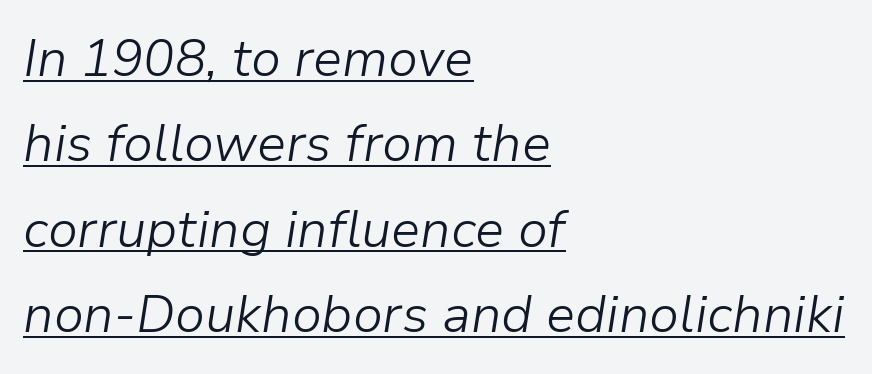
Q: Is the text bold? A: No.
Q: Is the text italic (slanted)? A: Yes, it leans right by about 9 degrees.
Q: Is the text underlined? A: Yes.
Q: How is the paragraph aligned? A: Left-aligned.
Q: Is the spacing between letters normal or unusually wide? A: Normal.
Q: Is the spacing between lines tight, normal or loose? A: Normal.
Q: Width (condensed, normal, or wide)? A: Normal.
Q: Stroke contrast? A: Low.
Q: x-height? A: Medium.
Q: Monospaced? A: No.
